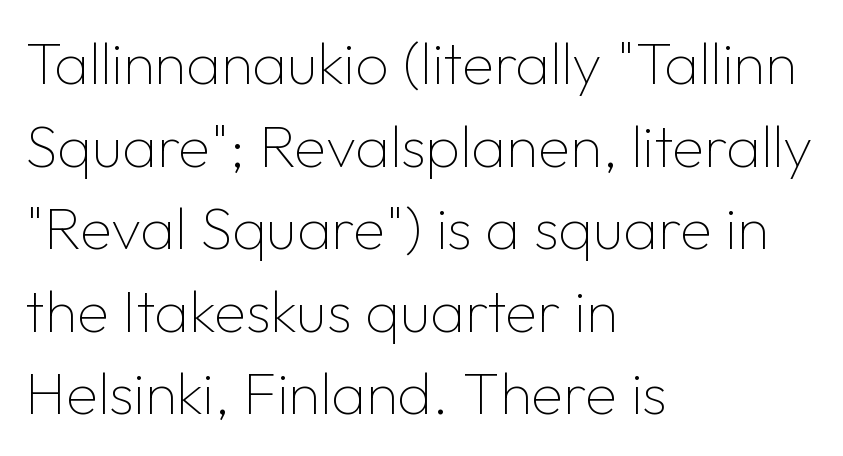
Q: Is the text bold? A: No.
Q: Is the text italic (slanted)? A: No, it is upright.
Q: Is the typeface a serif or a sans-serif typeface? A: Sans-serif.
Q: Is the text underlined? A: No.
Q: How is the paragraph aligned? A: Left-aligned.
Q: Is the spacing between letters normal or unusually wide? A: Normal.
Q: Is the spacing between lines tight, normal or loose? A: Normal.
Q: Width (condensed, normal, or wide)? A: Normal.
Q: Stroke contrast? A: Low.
Q: x-height? A: Medium.
Q: Monospaced? A: No.
